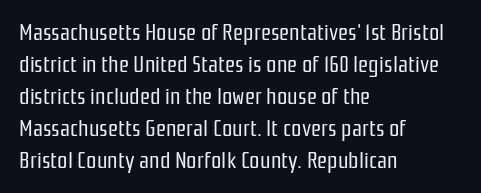
Q: Is the text bold? A: No.
Q: Is the text italic (slanted)? A: No, it is upright.
Q: Is the text underlined? A: No.
Q: How is the paragraph aligned? A: Left-aligned.
Q: Is the spacing between letters normal or unusually wide? A: Normal.
Q: Is the spacing between lines tight, normal or loose? A: Normal.
